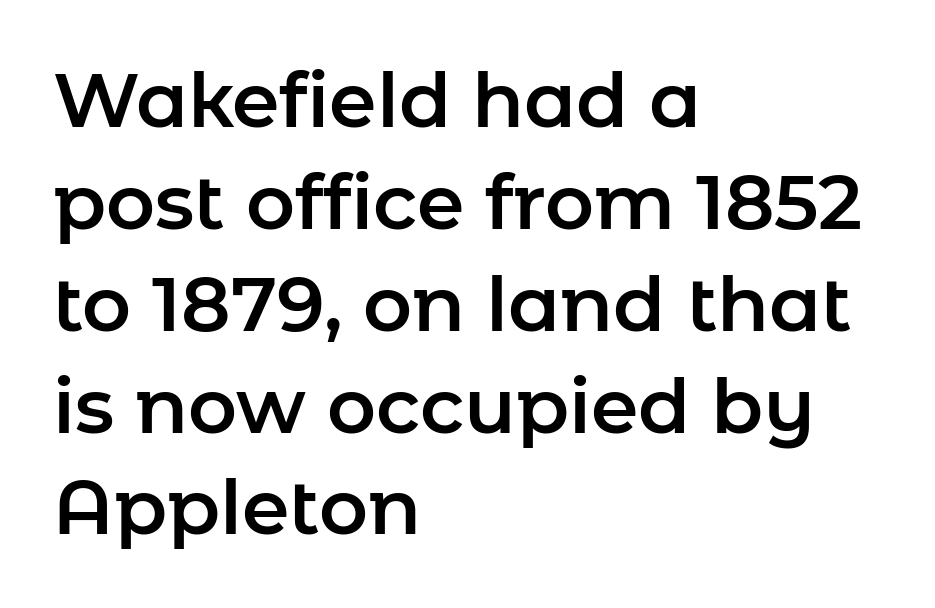
Q: Is the text italic (slanted)? A: No, it is upright.
Q: Is the typeface a serif or a sans-serif typeface? A: Sans-serif.
Q: Is the text underlined? A: No.
Q: How is the paragraph aligned? A: Left-aligned.
Q: Is the spacing between letters normal or unusually wide? A: Normal.
Q: Is the spacing between lines tight, normal or loose? A: Normal.
Q: Width (condensed, normal, or wide)? A: Normal.
Q: Stroke contrast? A: Low.
Q: x-height? A: Medium.
Q: Monospaced? A: No.
